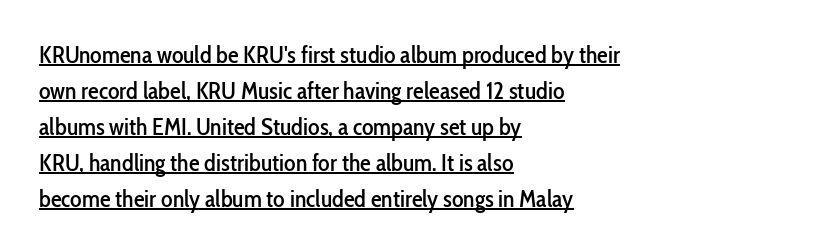
The image shows 24 px text type, upright; set left-aligned, normal line spacing (1.5x), normal letter spacing, underlined.
